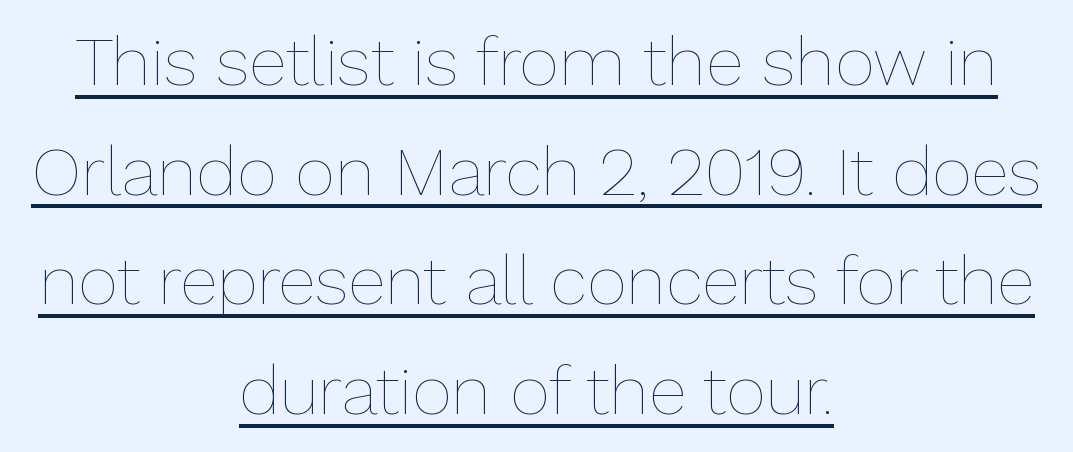
The image shows 69 px thin type, upright; set centered, normal line spacing (1.59x), normal letter spacing, underlined; low stroke contrast and a medium x-height.
